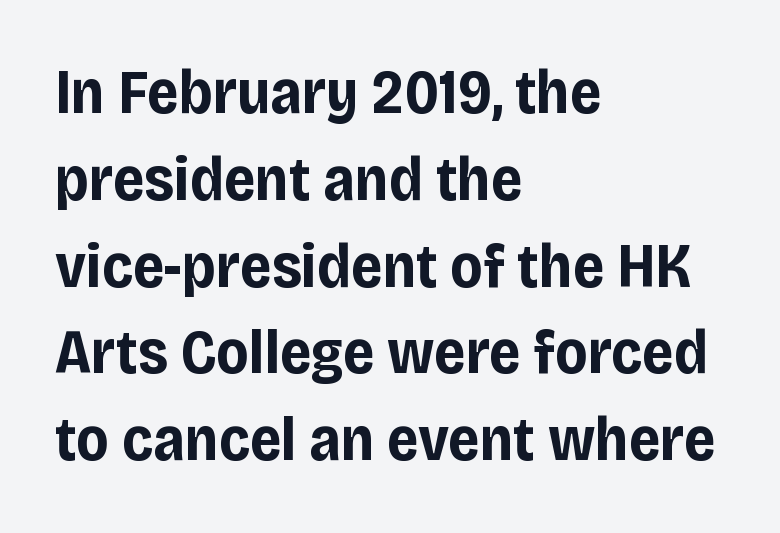
{"serif": "no", "italic": "no", "bold": "yes", "weight": "bold", "width": "normal", "stroke_contrast": "low", "x_height": "large", "monospaced": "no", "underline": "no", "align": "left", "line_spacing": "normal", "line_spacing_ratio": 1.4, "letter_spacing": "normal", "letter_spacing_em": 0.0, "glyph_px": 62}
